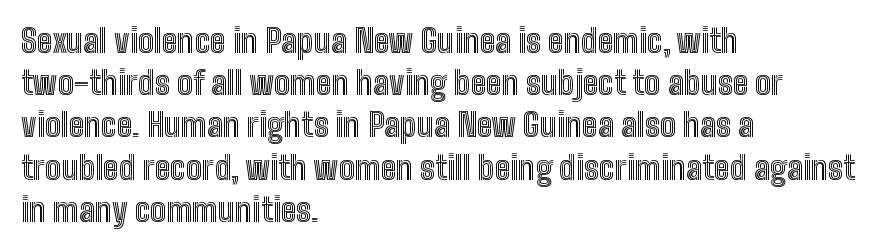
Clear beneath every line of the passage. Proportional: the letters do not fall into vertical columns. Baseline-to-baseline distance is the conventional proportion of letter height. Compared with a centered layout, this one pins lines to the left instead.
